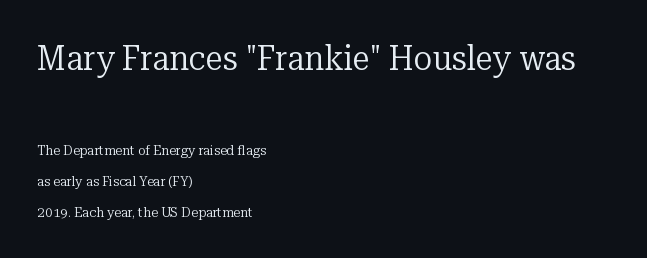
The image shows 35 px regular-weight serif type, upright; set left-aligned, loose line spacing (2.2x), normal letter spacing, not underlined; the first (top) block is 2.5x larger; low stroke contrast and a medium x-height.
